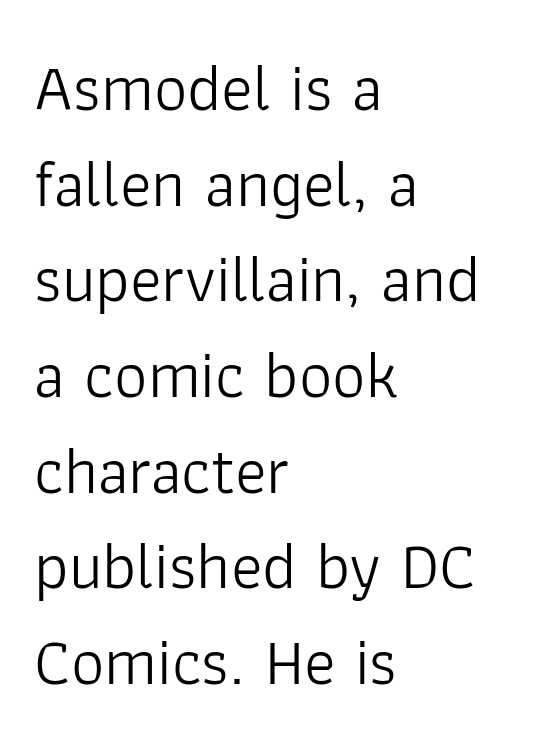
The image shows 66 px light sans-serif type, upright; set left-aligned, normal line spacing (1.45x), normal letter spacing, not underlined; low stroke contrast and a medium x-height.
